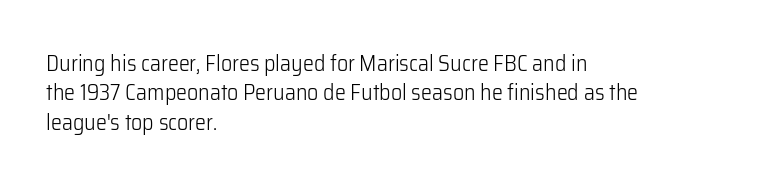
Q: Is the text bold? A: No.
Q: Is the text italic (slanted)? A: No, it is upright.
Q: Is the text underlined? A: No.
Q: How is the paragraph aligned? A: Left-aligned.
Q: Is the spacing between letters normal or unusually wide? A: Normal.
Q: Is the spacing between lines tight, normal or loose? A: Normal.
